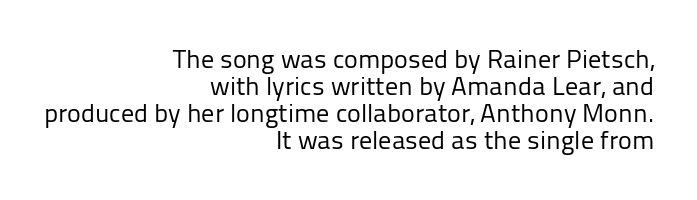
Designer's note — italics off, roman on. Is the type heavy? It reads as light-to-regular instead. The space directly below the letters is spotless. These lines huddle together more closely than default settings would place them. The face used here is rendered with its standard letterfit. Horizontal alignment here is rightward, an uncommon choice for prose.
